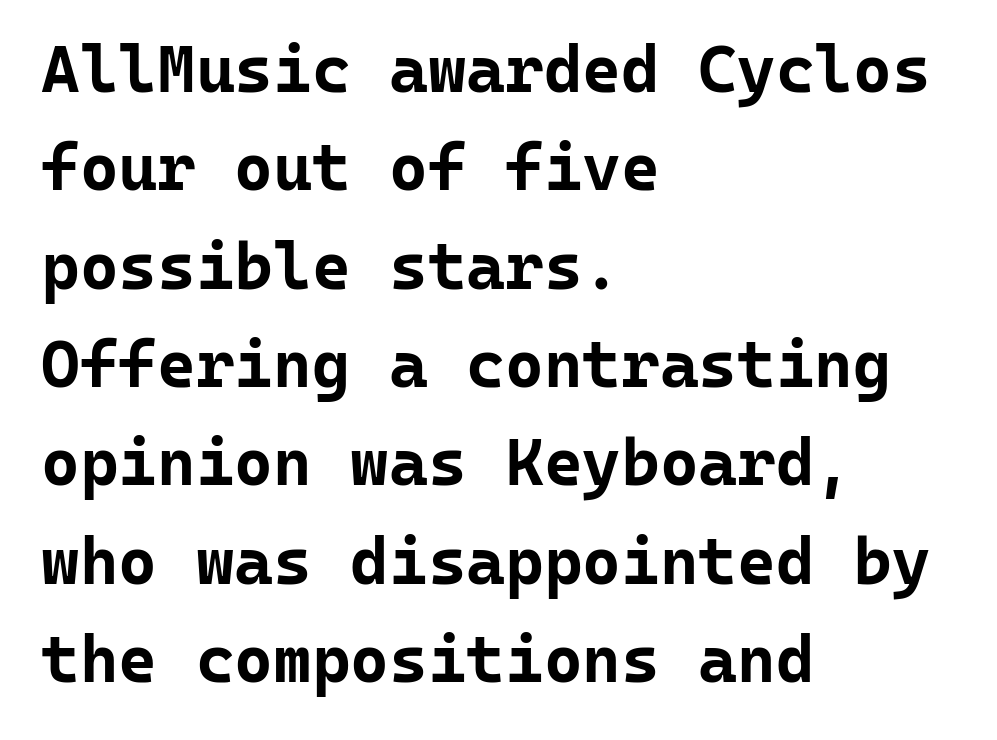
Q: Is the text bold? A: Yes.
Q: Is the text italic (slanted)? A: No, it is upright.
Q: Is the typeface a serif or a sans-serif typeface? A: Sans-serif.
Q: Is the text underlined? A: No.
Q: How is the paragraph aligned? A: Left-aligned.
Q: Is the spacing between letters normal or unusually wide? A: Normal.
Q: Is the spacing between lines tight, normal or loose? A: Normal.
Q: Width (condensed, normal, or wide)? A: Normal.
Q: Stroke contrast? A: Low.
Q: x-height? A: Medium.
Q: Monospaced? A: Yes.
